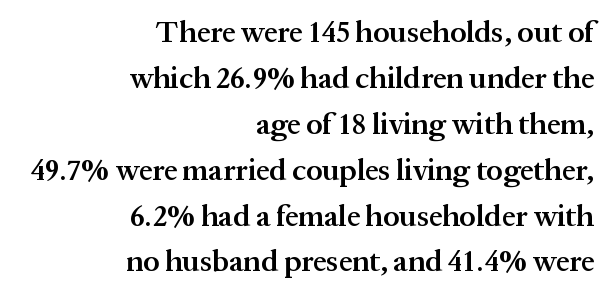
When letters stand straight like this, we call the style roman or upright. There is no visible air inserted between adjacent glyphs. Check under the words: just untouched page. Each glyph is drawn with semibold strokes, heavier than normal yet not fully bold. Examine the stroke ends and you'll spot serifs. Normally led — the rows are evenly, conventionally spaced.
